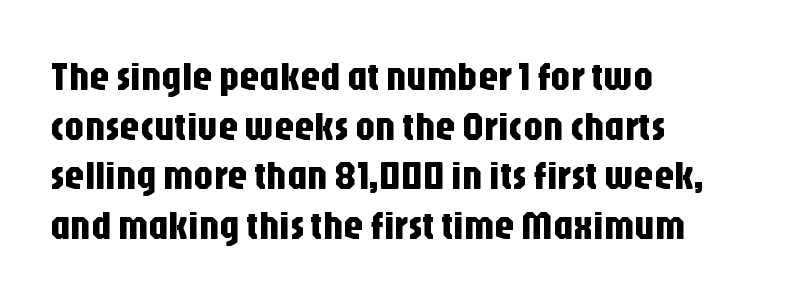
{"serif": "no", "italic": "no", "width": "condensed", "stroke_contrast": "low", "x_height": "large", "monospaced": "no", "underline": "no", "align": "left", "line_spacing_ratio": 1.24, "letter_spacing": "normal", "letter_spacing_em": 0.0, "glyph_px": 40}
